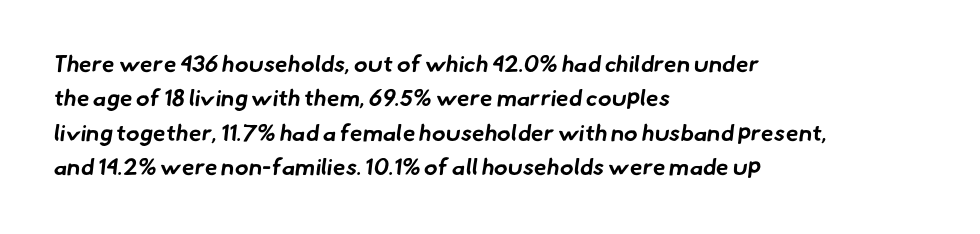
Q: Is the text bold? A: Yes.
Q: Is the text underlined? A: No.
Q: How is the paragraph aligned? A: Left-aligned.
Q: Is the spacing between letters normal or unusually wide? A: Normal.
Q: Is the spacing between lines tight, normal or loose? A: Normal.
